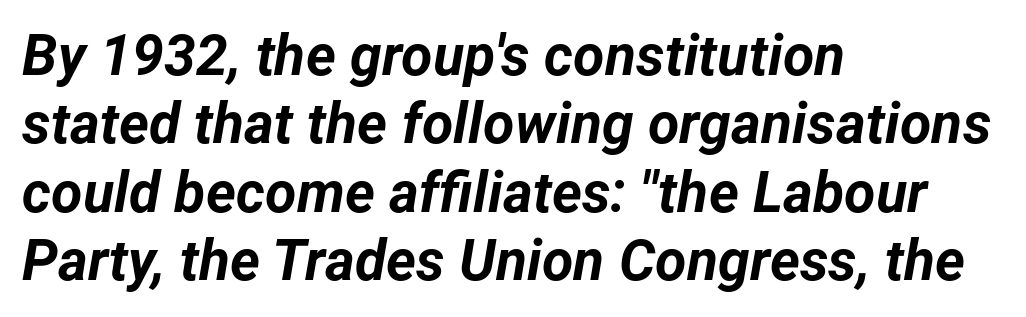
The image shows 57 px bold type, italic (leaning right); set left-aligned, line spacing 1.2x, normal letter spacing, not underlined; low stroke contrast and a medium x-height.
